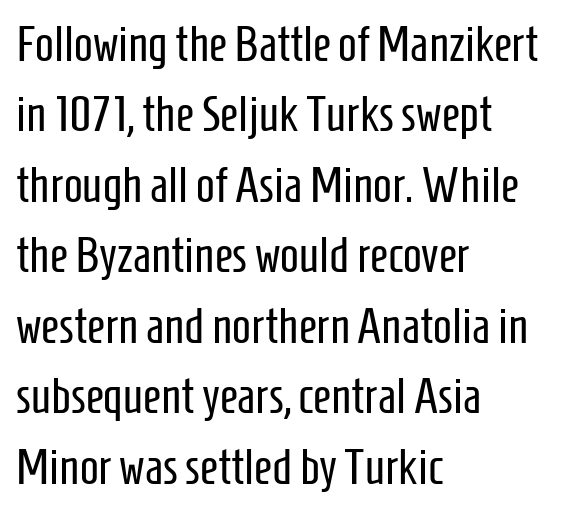
{"serif": "no", "italic": "no", "bold": "no", "weight": "regular", "width": "condensed", "stroke_contrast": "low", "x_height": "medium", "monospaced": "no", "underline": "no", "align": "left", "line_spacing": "normal", "line_spacing_ratio": 1.41, "letter_spacing": "normal", "letter_spacing_em": 0.0, "glyph_px": 50}
